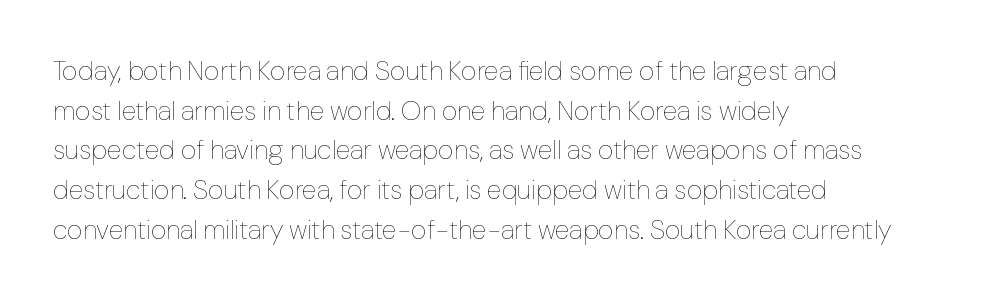
{"italic": "no", "bold": "no", "underline": "no", "align": "left", "line_spacing": "normal", "line_spacing_ratio": 1.47, "letter_spacing": "normal", "letter_spacing_em": 0.0, "glyph_px": 27}
